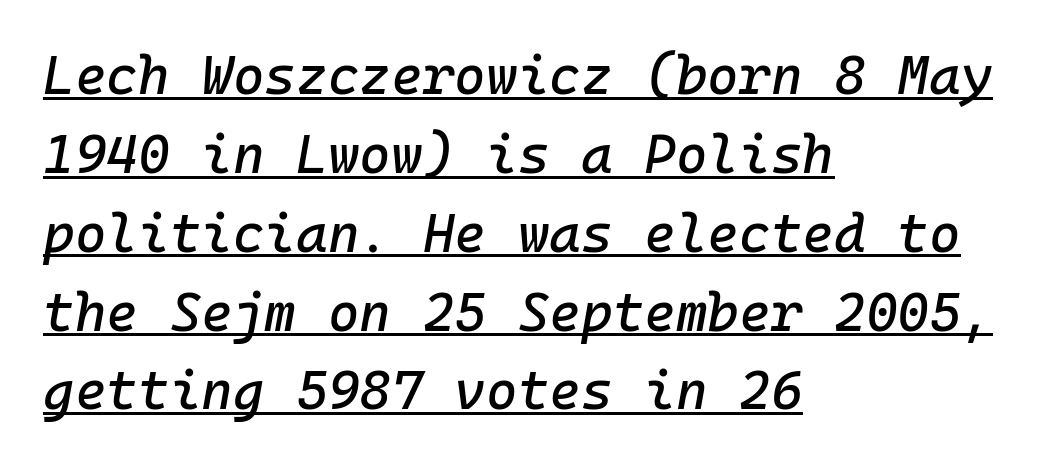
Each letter, wide or thin by design, is forced into the same width here. The passage is arranged the way most books set body copy — flush left. The axis of the letterforms is tilted away from vertical. The lines sit at an ordinary, default distance from one another.
